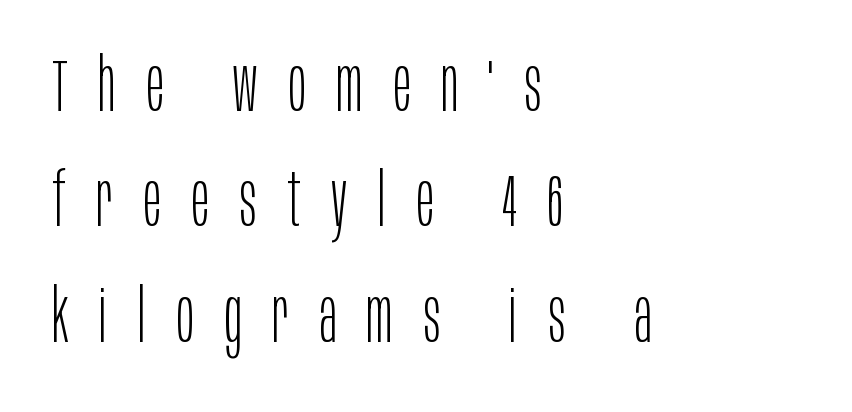
The text block is weighted toward the left margin, trailing off unevenly rightward. What's the leading like? Ordinary, nothing unusual. Observe the absence of serifs on each vertical stroke in this sample. Varying glyph widths throughout — classic text-font behaviour.
